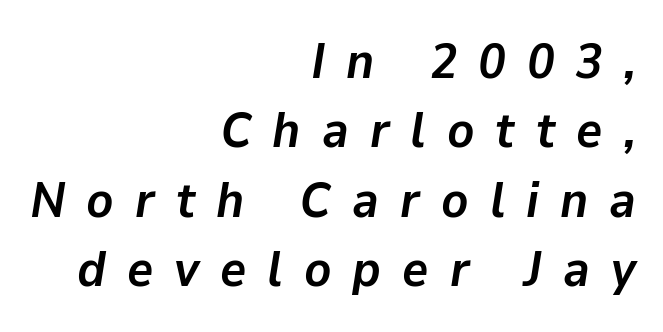
Is the block centered? No — it sits flush against the right margin. How heavy is the stroke? Heavy — this is a bold. How would I describe the line gaps? Plain and ordinary. The glyphs are unaccompanied by any horizontal stroke below them. Students, note that the glyphs here are deliberately spaced far apart.
